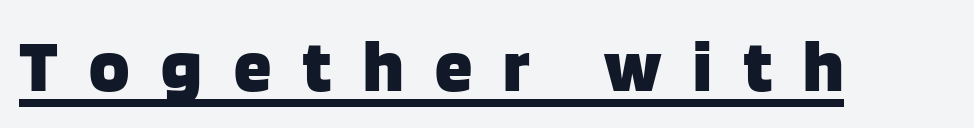
The image shows 75 px heavy sans-serif type, upright; set unusually wide letter spacing (+0.42 em), underlined; low stroke contrast and a large x-height.
